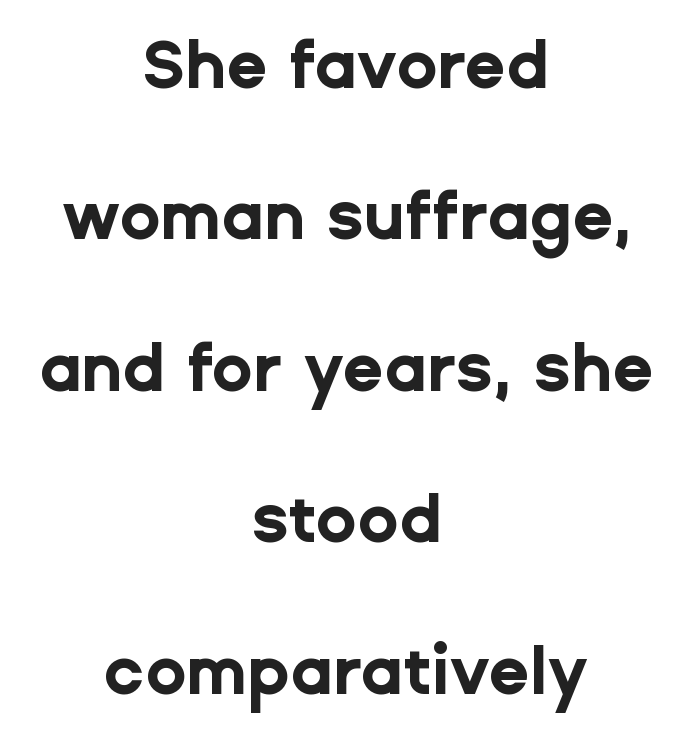
Q: Is the text bold? A: Yes.
Q: Is the text italic (slanted)? A: No, it is upright.
Q: Is the typeface a serif or a sans-serif typeface? A: Sans-serif.
Q: Is the text underlined? A: No.
Q: How is the paragraph aligned? A: Centered.
Q: Is the spacing between letters normal or unusually wide? A: Normal.
Q: Is the spacing between lines tight, normal or loose? A: Loose.
Q: Width (condensed, normal, or wide)? A: Normal.
Q: Stroke contrast? A: Low.
Q: x-height? A: Medium.
Q: Monospaced? A: No.
